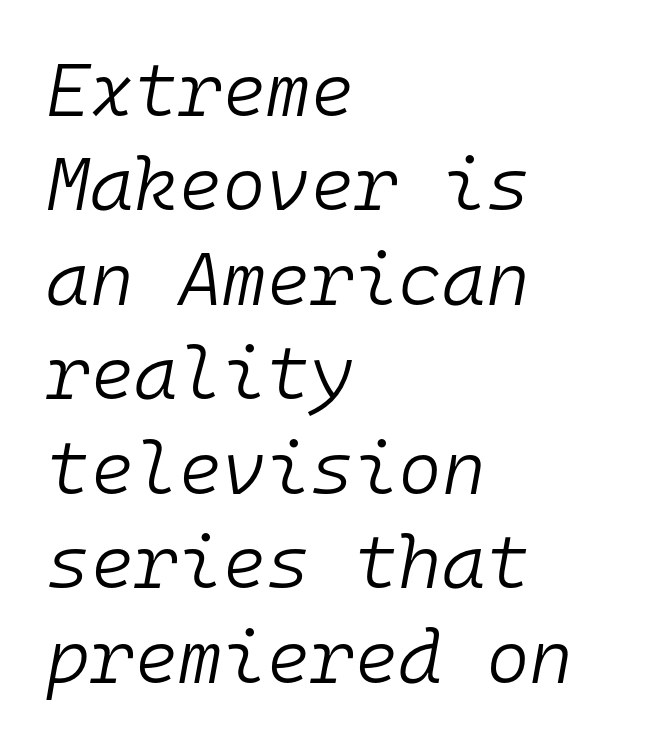
Q: Is the text bold? A: No.
Q: Is the text italic (slanted)? A: Yes, it leans right by about 10 degrees.
Q: Is the text underlined? A: No.
Q: How is the paragraph aligned? A: Left-aligned.
Q: Is the spacing between letters normal or unusually wide? A: Normal.
Q: Is the spacing between lines tight, normal or loose? A: Normal.
Q: Width (condensed, normal, or wide)? A: Normal.
Q: Stroke contrast? A: Low.
Q: x-height? A: Medium.
Q: Monospaced? A: Yes.
